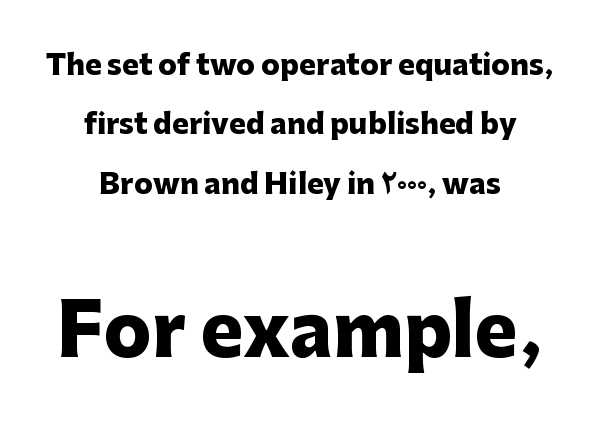
The image shows 71 px heavy sans-serif type, upright; set centered, loose line spacing (2.12x), normal letter spacing, not underlined; the second (bottom) block is 2.54x larger; low stroke contrast and a medium x-height.
